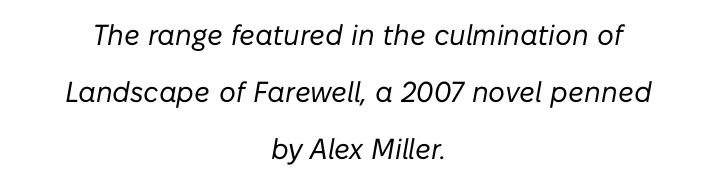
Q: Is the text bold? A: No.
Q: Is the text italic (slanted)? A: Yes, it leans right by about 10 degrees.
Q: Is the text underlined? A: No.
Q: How is the paragraph aligned? A: Centered.
Q: Is the spacing between letters normal or unusually wide? A: Normal.
Q: Is the spacing between lines tight, normal or loose? A: Loose.
Q: Width (condensed, normal, or wide)? A: Normal.
Q: Stroke contrast? A: Low.
Q: x-height? A: Medium.
Q: Monospaced? A: No.
